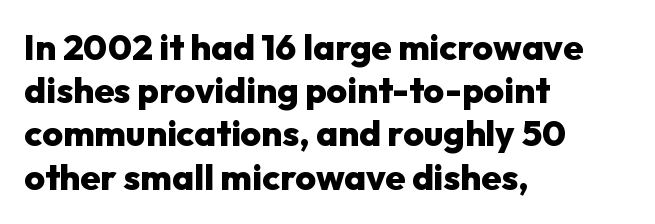
{"serif": "no", "italic": "no", "bold": "yes", "weight": "heavy", "width": "normal", "stroke_contrast": "low", "x_height": "medium", "monospaced": "no", "underline": "no", "align": "left", "line_spacing_ratio": 1.2, "letter_spacing": "normal", "letter_spacing_em": 0.0, "glyph_px": 36}
